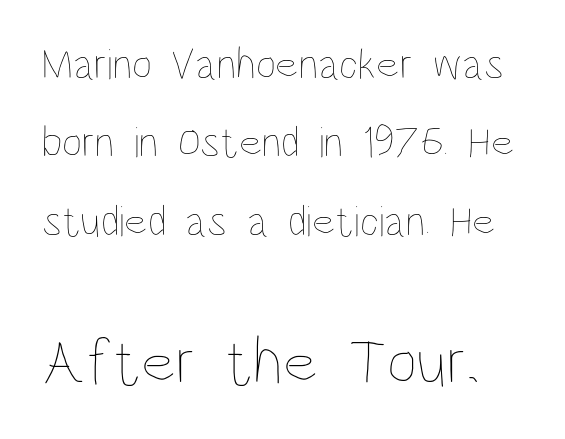
The image shows 66 px thin, condensed type, upright; set line spacing 1.78x, normal letter spacing, not underlined; the second (bottom) block is 1.5x larger; low stroke contrast and a large x-height.
